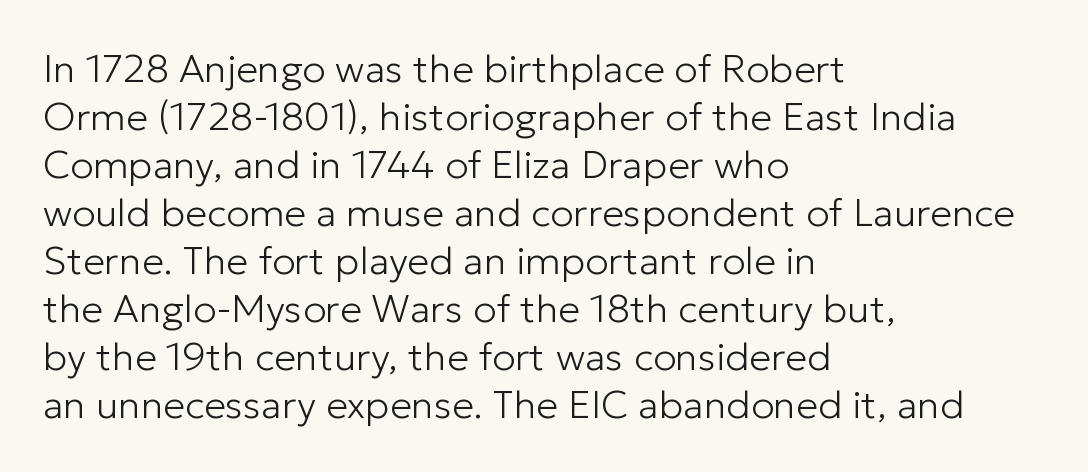
No italicization has been applied; the sample stays upright. Spacing verdict: proportional, widths tailored to each character. The type is set solid horizontally, with unmodified tracking. The passage shown is typeset with a sans-serif family. Compared with a centered layout, this one pins lines to the left instead. Quick note: underline off.
